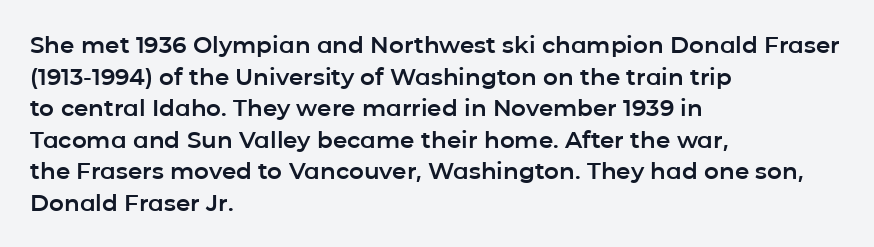
Q: Is the text italic (slanted)? A: No, it is upright.
Q: Is the text underlined? A: No.
Q: How is the paragraph aligned? A: Left-aligned.
Q: Is the spacing between letters normal or unusually wide? A: Normal.
Q: Is the spacing between lines tight, normal or loose? A: Normal.
